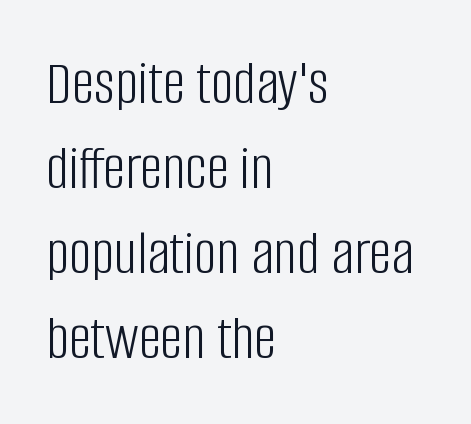
A roman cut, with each character standing at attention. Character widths vary here, with narrow letters taking less room than wide ones. Bare-footed words on every line. This reads as an unemphasized weight, regular at the heaviest. What stands out about the letter spacing? Nothing — it is the standard amount.
